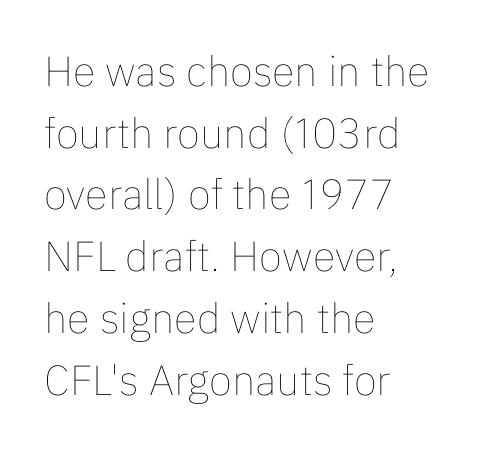
All the whitespace from short lines collects on the right. Underlining? Definitely not there. Horizontal bands of white between lines are of average thickness. How are the letters spaced? Ordinarily, with no added tracking.
